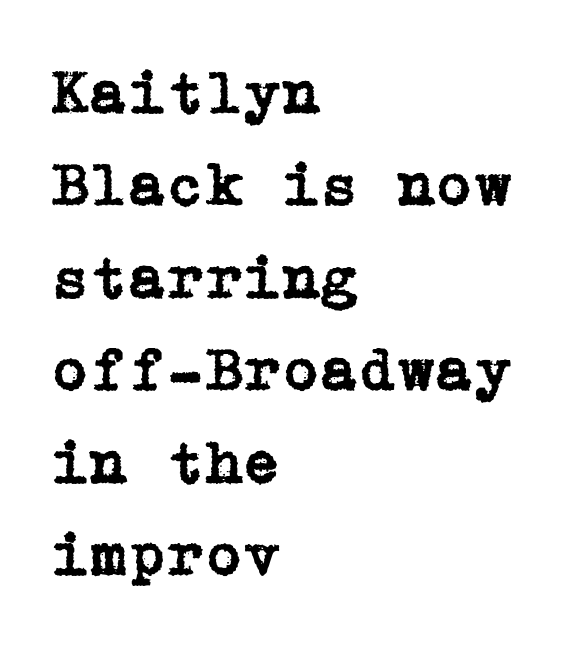
Yep, those are serifs on the letters. Letters rest on an invisible, unmarked baseline. Leading matches the norm, producing a regular column. The lettering stays uniformly vertical, giving the passage a roman look. Words appear dense and cohesive because spacing is normal.
